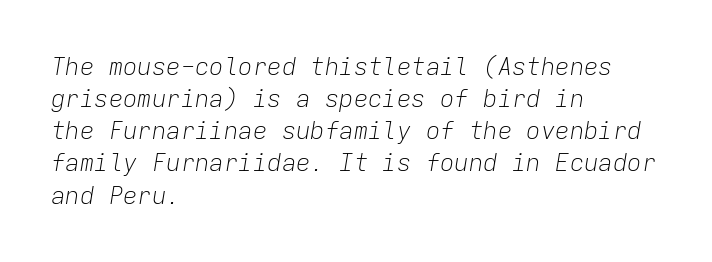
Q: Is the text bold? A: No.
Q: Is the text italic (slanted)? A: Yes, it leans right by about 9 degrees.
Q: Is the text underlined? A: No.
Q: How is the paragraph aligned? A: Left-aligned.
Q: Is the spacing between letters normal or unusually wide? A: Normal.
Q: Is the spacing between lines tight, normal or loose? A: Normal.
